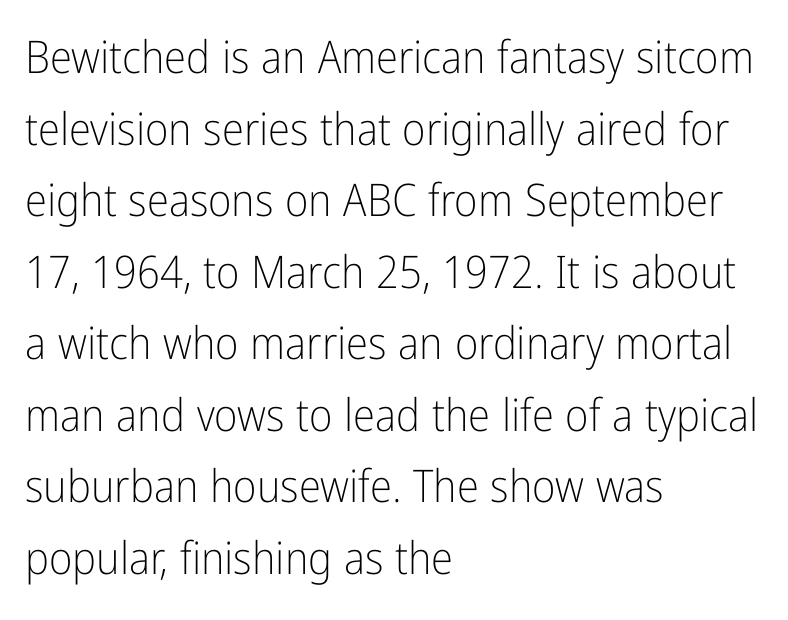
Q: Is the text bold? A: No.
Q: Is the text italic (slanted)? A: No, it is upright.
Q: Is the typeface a serif or a sans-serif typeface? A: Sans-serif.
Q: Is the text underlined? A: No.
Q: How is the paragraph aligned? A: Left-aligned.
Q: Is the spacing between letters normal or unusually wide? A: Normal.
Q: Is the spacing between lines tight, normal or loose? A: Normal.
Q: Width (condensed, normal, or wide)? A: Condensed.
Q: Stroke contrast? A: Low.
Q: x-height? A: Medium.
Q: Monospaced? A: No.
